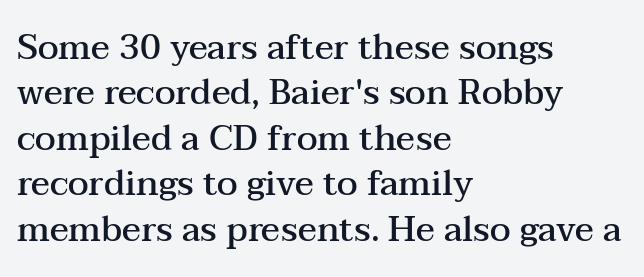
{"serif": "yes", "italic": "no", "bold": "semi", "weight": "semibold", "width": "wide", "stroke_contrast": "medium", "x_height": "medium", "monospaced": "no", "underline": "no", "align": "left", "line_spacing": "normal", "line_spacing_ratio": 1.3, "letter_spacing": "normal", "letter_spacing_em": 0.0, "glyph_px": 35}
